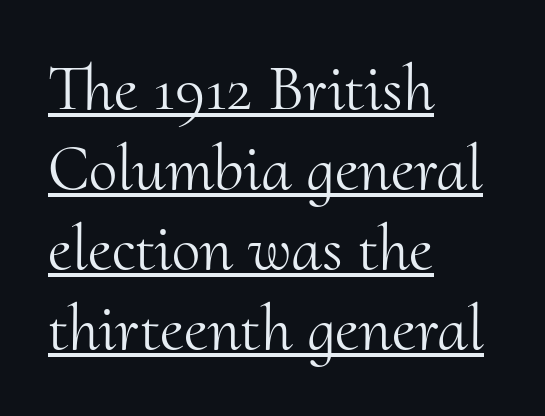
Q: Is the text bold? A: No.
Q: Is the text italic (slanted)? A: No, it is upright.
Q: Is the typeface a serif or a sans-serif typeface? A: Serif.
Q: Is the text underlined? A: Yes.
Q: How is the paragraph aligned? A: Left-aligned.
Q: Is the spacing between letters normal or unusually wide? A: Normal.
Q: Width (condensed, normal, or wide)? A: Normal.
Q: Stroke contrast? A: Medium.
Q: x-height? A: Small.
Q: Monospaced? A: No.
